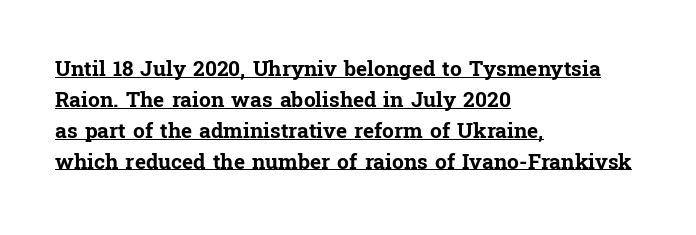
A roman cut, with each character standing at attention. This sample carries an underscore along the baseline area. Rows of type keep a routine distance in the vertical direction. Notice how the passage keeps a crisp vertical edge on the left only. I'd describe the lettering as bold — thick and assertive.
